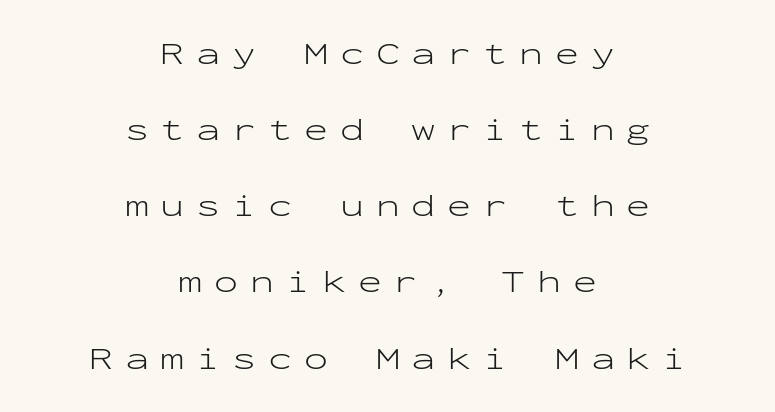
Q: Is the text bold? A: No.
Q: Is the text italic (slanted)? A: No, it is upright.
Q: Is the typeface a serif or a sans-serif typeface? A: Sans-serif.
Q: Is the text underlined? A: No.
Q: How is the paragraph aligned? A: Centered.
Q: Is the spacing between letters normal or unusually wide? A: Unusually wide.
Q: Is the spacing between lines tight, normal or loose? A: Loose.
Q: Width (condensed, normal, or wide)? A: Wide.
Q: Stroke contrast? A: Low.
Q: x-height? A: Medium.
Q: Monospaced? A: Yes.
